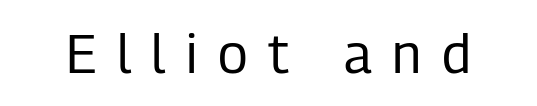
{"serif": "no", "italic": "no", "bold": "no", "weight": "regular", "width": "condensed", "stroke_contrast": "low", "x_height": "medium", "monospaced": "no", "underline": "no", "letter_spacing": "wide", "letter_spacing_em": 0.38, "glyph_px": 54}
